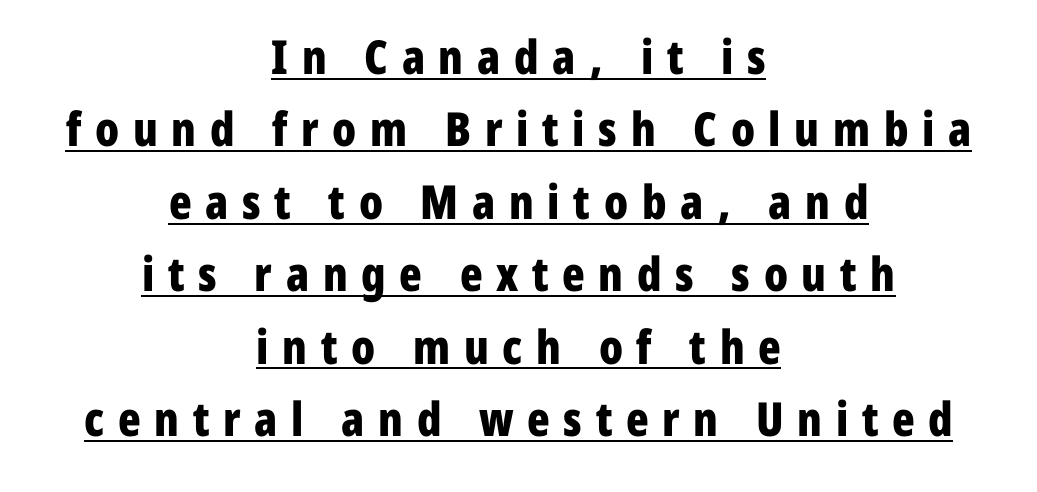
{"serif": "no", "italic": "no", "bold": "yes", "weight": "bold", "width": "condensed", "stroke_contrast": "low", "x_height": "medium", "monospaced": "no", "underline": "yes", "align": "center", "line_spacing": "normal", "line_spacing_ratio": 1.54, "letter_spacing": "wide", "letter_spacing_em": 0.29, "glyph_px": 47}
